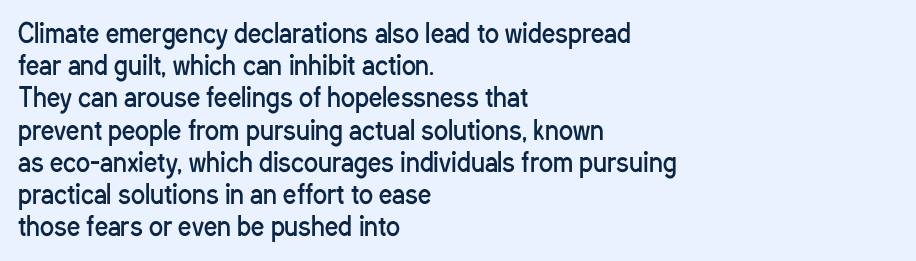
Q: Is the text bold? A: No.
Q: Is the text italic (slanted)? A: No, it is upright.
Q: Is the text underlined? A: No.
Q: How is the paragraph aligned? A: Left-aligned.
Q: Is the spacing between letters normal or unusually wide? A: Normal.
